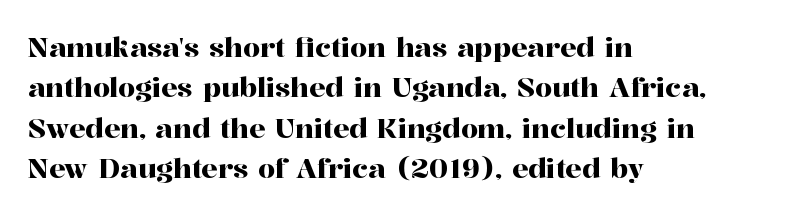
{"italic": "no", "underline": "no", "align": "left", "line_spacing": "normal", "line_spacing_ratio": 1.5, "letter_spacing": "normal", "letter_spacing_em": 0.0, "glyph_px": 27}
